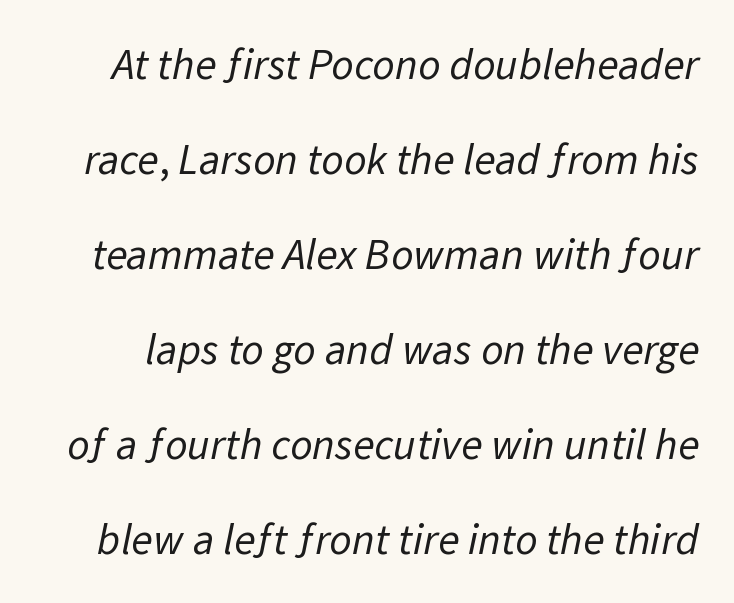
Q: Is the text bold? A: No.
Q: Is the typeface a serif or a sans-serif typeface? A: Sans-serif.
Q: Is the text underlined? A: No.
Q: Is the spacing between letters normal or unusually wide? A: Normal.
Q: Is the spacing between lines tight, normal or loose? A: Loose.
Q: Width (condensed, normal, or wide)? A: Normal.
Q: Stroke contrast? A: Low.
Q: x-height? A: Medium.
Q: Monospaced? A: No.
